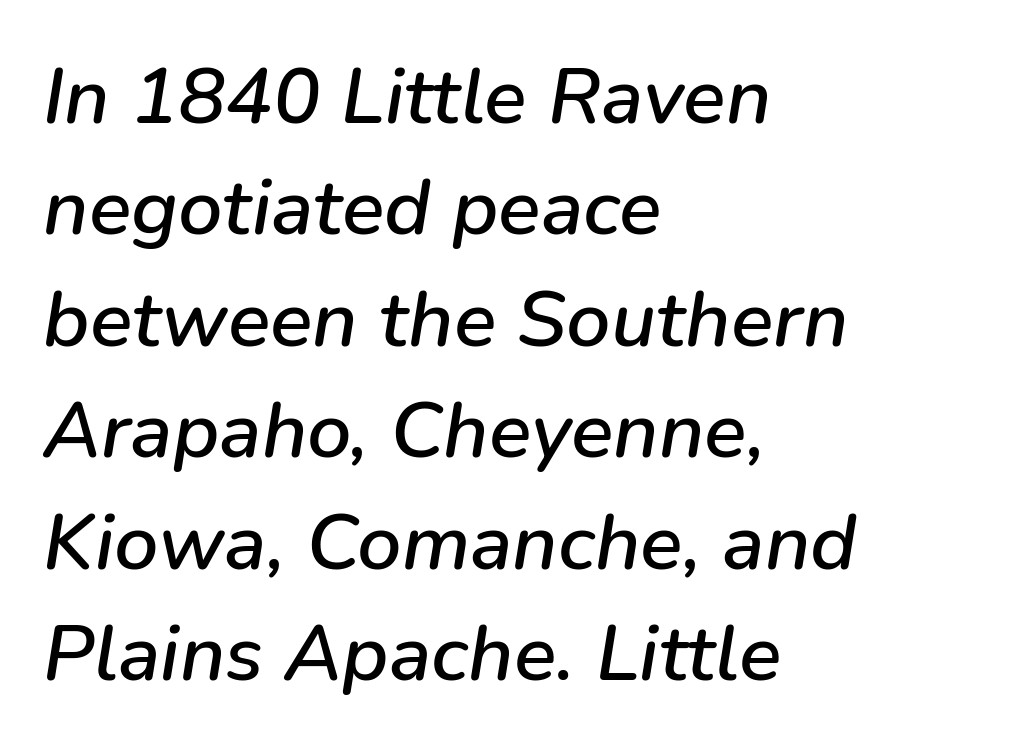
The image shows 79 px text type, italic (leaning right); set left-aligned, normal line spacing (1.41x), normal letter spacing, not underlined; low stroke contrast and a medium x-height.
